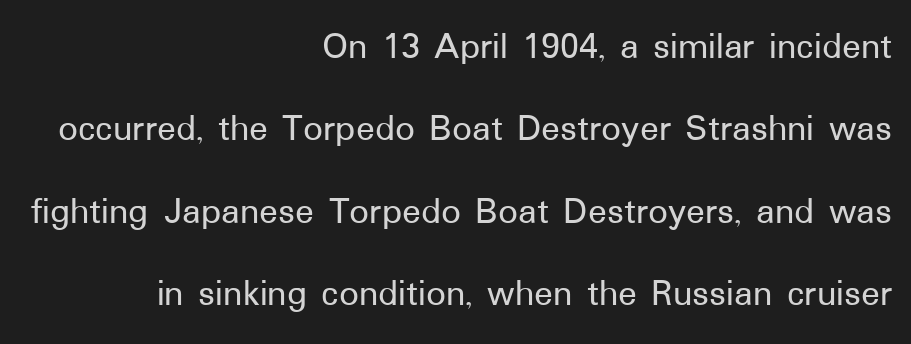
The image shows 39 px sans-serif type, upright; set right-aligned, loose line spacing (2.11x), normal letter spacing, not underlined; low stroke contrast and a medium x-height.
